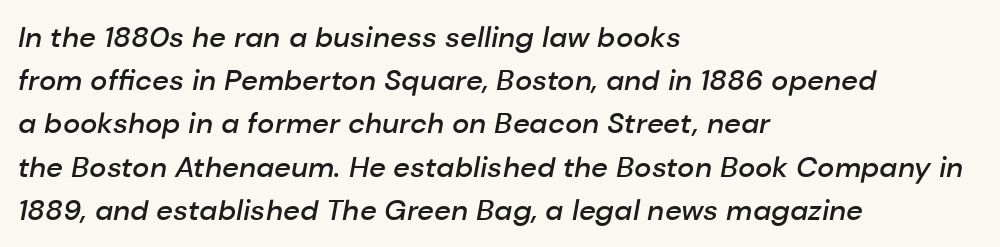
Unmarked baselines from the first word to the last. The passage shown leans; its letterforms are oblique. Short note: letters normally spaced. Varying glyph widths throughout — classic text-font behaviour.
